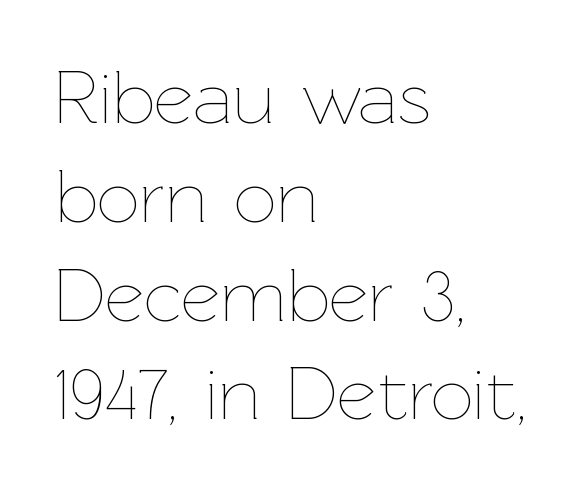
Each word holds together tightly as a unit, with standard inter-letter gaps. Honestly, there is no underline to notice here at all. These lines were composed using upright roman letters. Baseline-to-baseline distance is the conventional proportion of letter height.
